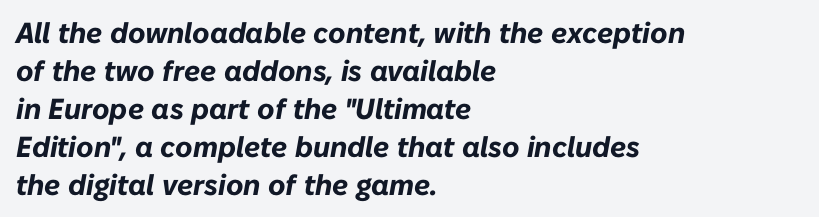
Q: Is the text bold? A: Yes.
Q: Is the text italic (slanted)? A: Yes, it leans right by about 10 degrees.
Q: Is the text underlined? A: No.
Q: How is the paragraph aligned? A: Left-aligned.
Q: Is the spacing between letters normal or unusually wide? A: Normal.
Q: Is the spacing between lines tight, normal or loose? A: Normal.
Q: Width (condensed, normal, or wide)? A: Normal.
Q: Stroke contrast? A: Low.
Q: x-height? A: Medium.
Q: Monospaced? A: No.
